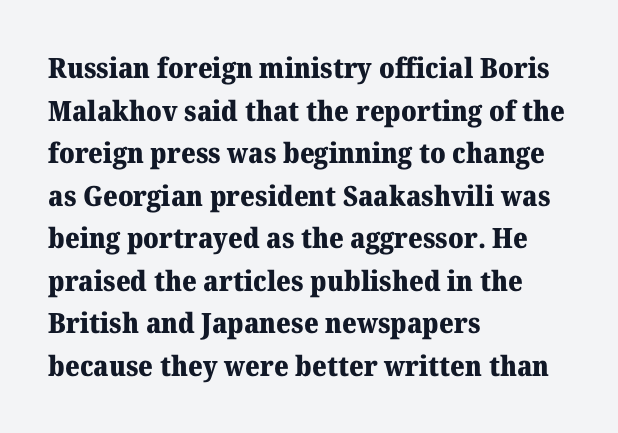
Q: Is the text bold? A: Yes.
Q: Is the text italic (slanted)? A: No, it is upright.
Q: Is the typeface a serif or a sans-serif typeface? A: Serif.
Q: Is the text underlined? A: No.
Q: How is the paragraph aligned? A: Left-aligned.
Q: Is the spacing between letters normal or unusually wide? A: Normal.
Q: Is the spacing between lines tight, normal or loose? A: Normal.
Q: Width (condensed, normal, or wide)? A: Normal.
Q: Stroke contrast? A: Medium.
Q: x-height? A: Medium.
Q: Monospaced? A: No.
